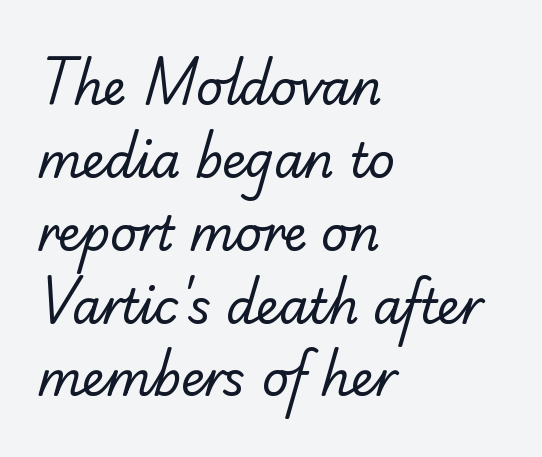
The text block is weighted toward the left margin, trailing off unevenly rightward. A clean baseline with only descenders dipping below it. You could call the tracking neutral — neither tight nor loose. Line spacing here is normal.
